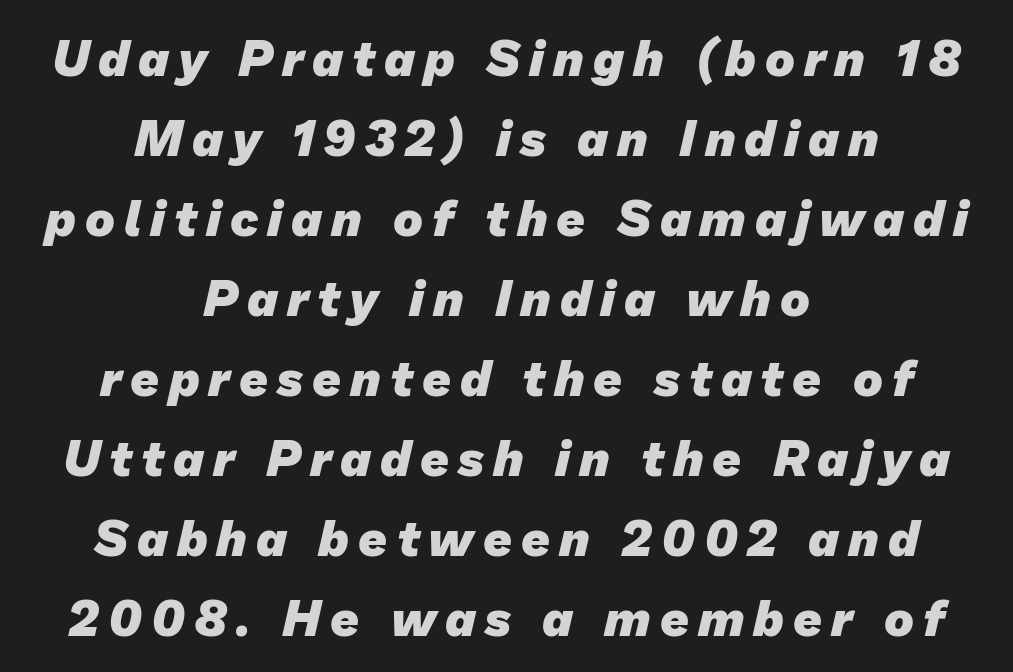
Q: Is the text bold? A: Yes.
Q: Is the typeface a serif or a sans-serif typeface? A: Sans-serif.
Q: Is the text underlined? A: No.
Q: How is the paragraph aligned? A: Centered.
Q: Is the spacing between lines tight, normal or loose? A: Normal.
Q: Width (condensed, normal, or wide)? A: Normal.
Q: Stroke contrast? A: Low.
Q: x-height? A: Medium.
Q: Monospaced? A: No.
